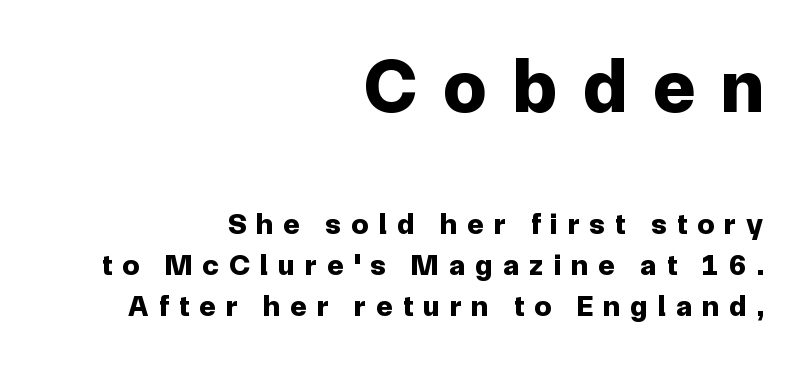
Notice how the passage keeps a crisp vertical edge on the right only. Regarding leading, the lines here are spaced in the standard way. The font's upright variant was chosen for this text. Does the type have serifs? No, each stem ends abruptly.
